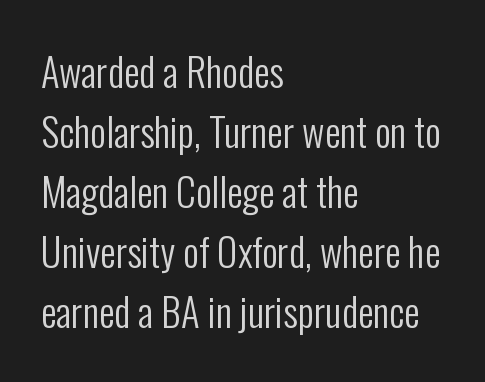
Q: Is the text bold? A: No.
Q: Is the text italic (slanted)? A: No, it is upright.
Q: Is the typeface a serif or a sans-serif typeface? A: Sans-serif.
Q: Is the text underlined? A: No.
Q: How is the paragraph aligned? A: Left-aligned.
Q: Is the spacing between letters normal or unusually wide? A: Normal.
Q: Is the spacing between lines tight, normal or loose? A: Normal.
Q: Width (condensed, normal, or wide)? A: Condensed.
Q: Stroke contrast? A: Low.
Q: x-height? A: Medium.
Q: Monospaced? A: No.
